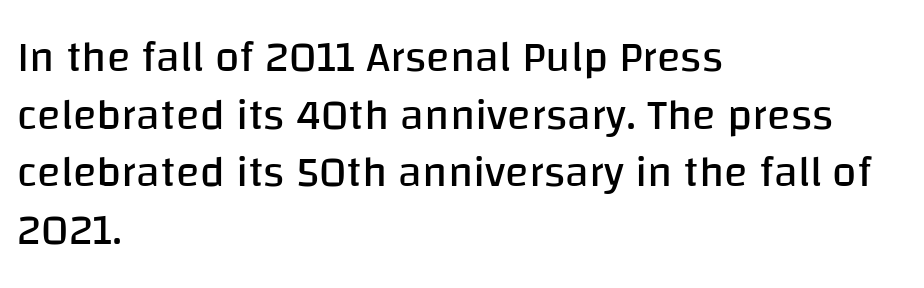
The image shows 44 px regular-weight sans-serif type, upright; set left-aligned, normal line spacing (1.31x), normal letter spacing, not underlined; low stroke contrast and a large x-height.
